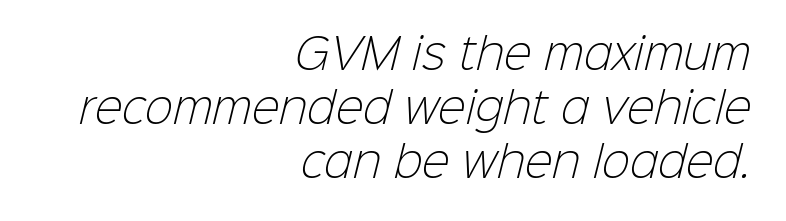
Character widths vary here, with narrow letters taking less room than wide ones. Counters stay open thanks to moderate or lighter strokes. The horizontal fit of the characters is conventional and even. Baseline-to-baseline distance is the conventional proportion of letter height.
